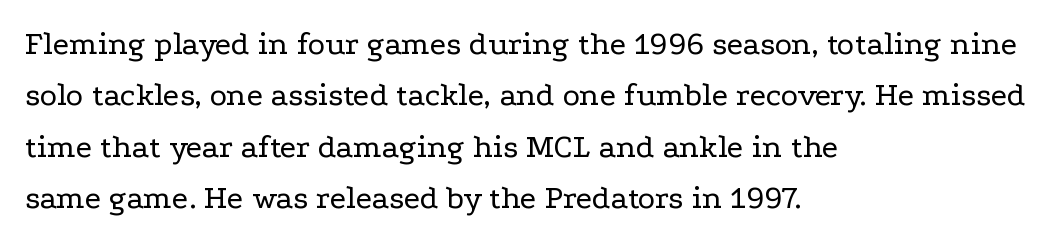
Q: Is the text bold? A: No.
Q: Is the text italic (slanted)? A: No, it is upright.
Q: Is the typeface a serif or a sans-serif typeface? A: Serif.
Q: Is the text underlined? A: No.
Q: How is the paragraph aligned? A: Left-aligned.
Q: Is the spacing between letters normal or unusually wide? A: Normal.
Q: Is the spacing between lines tight, normal or loose? A: Normal.
Q: Width (condensed, normal, or wide)? A: Wide.
Q: Stroke contrast? A: Low.
Q: x-height? A: Medium.
Q: Monospaced? A: No.
